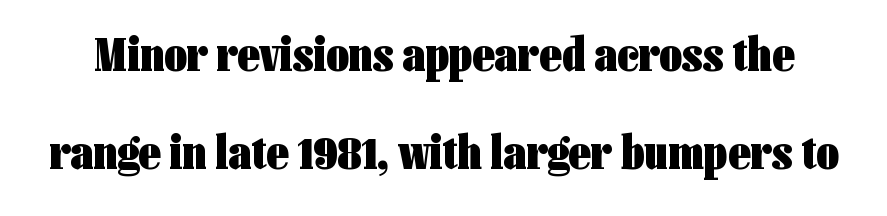
Q: Is the text bold? A: Yes.
Q: Is the text italic (slanted)? A: No, it is upright.
Q: Is the typeface a serif or a sans-serif typeface? A: Sans-serif.
Q: Is the text underlined? A: No.
Q: Is the spacing between letters normal or unusually wide? A: Normal.
Q: Is the spacing between lines tight, normal or loose? A: Loose.
Q: Width (condensed, normal, or wide)? A: Condensed.
Q: Stroke contrast? A: Low.
Q: x-height? A: Medium.
Q: Monospaced? A: No.
